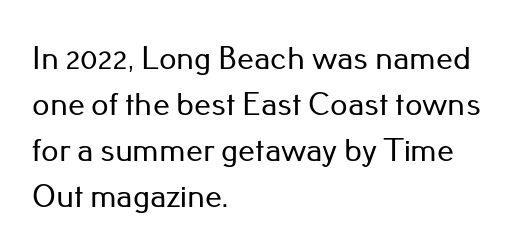
Q: Is the text italic (slanted)? A: No, it is upright.
Q: Is the typeface a serif or a sans-serif typeface? A: Sans-serif.
Q: Is the text underlined? A: No.
Q: How is the paragraph aligned? A: Left-aligned.
Q: Is the spacing between letters normal or unusually wide? A: Normal.
Q: Is the spacing between lines tight, normal or loose? A: Normal.
Q: Width (condensed, normal, or wide)? A: Normal.
Q: Stroke contrast? A: Low.
Q: x-height? A: Small.
Q: Monospaced? A: No.
